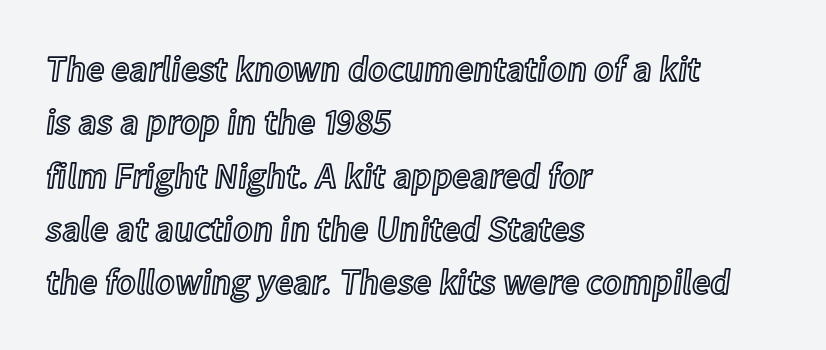
Q: Is the text italic (slanted)? A: Yes.
Q: Is the text underlined? A: No.
Q: How is the paragraph aligned? A: Left-aligned.
Q: Is the spacing between letters normal or unusually wide? A: Normal.
Q: Is the spacing between lines tight, normal or loose? A: Normal.
Q: Width (condensed, normal, or wide)? A: Normal.
Q: x-height? A: Medium.
Q: Monospaced? A: No.
